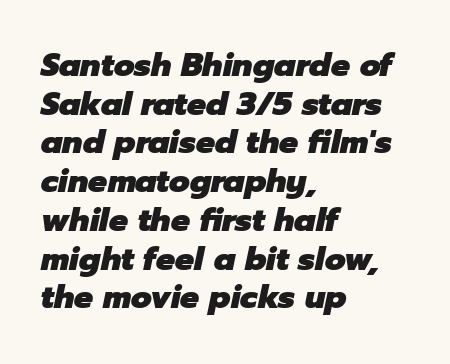
Q: Is the text bold? A: Yes.
Q: Is the text italic (slanted)? A: Yes, it leans right by about 12 degrees.
Q: Is the text underlined? A: No.
Q: How is the paragraph aligned? A: Left-aligned.
Q: Is the spacing between letters normal or unusually wide? A: Normal.
Q: Width (condensed, normal, or wide)? A: Normal.
Q: Stroke contrast? A: Low.
Q: x-height? A: Medium.
Q: Monospaced? A: No.
